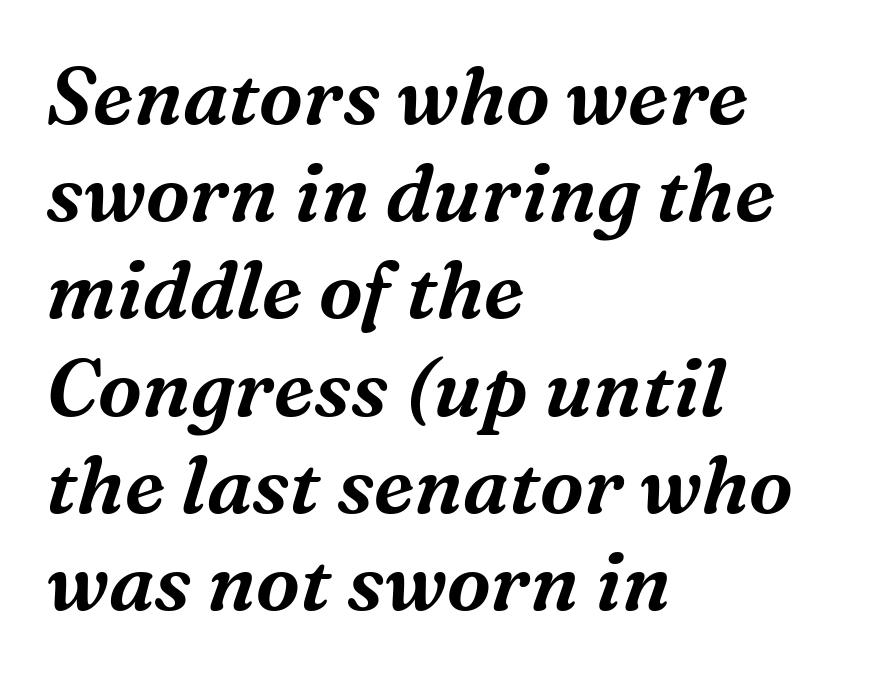
{"serif": "yes", "italic": "yes", "lean": "right", "slant_degrees": 16, "width": "normal", "stroke_contrast": "medium", "x_height": "medium", "monospaced": "no", "underline": "no", "align": "left", "line_spacing_ratio": 1.23, "letter_spacing": "normal", "letter_spacing_em": 0.0, "glyph_px": 79}
